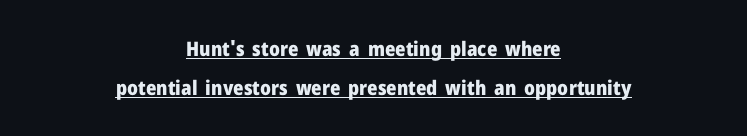
In terms of leading, this rendering errs on the spacious side. A student would call this center alignment; a typographer would say set centered. Is the letter spacing exaggerated? No — it looks like the ordinary default. Ordinary non-slanted type is in use. These words are printed bold, with thick strokes throughout.
